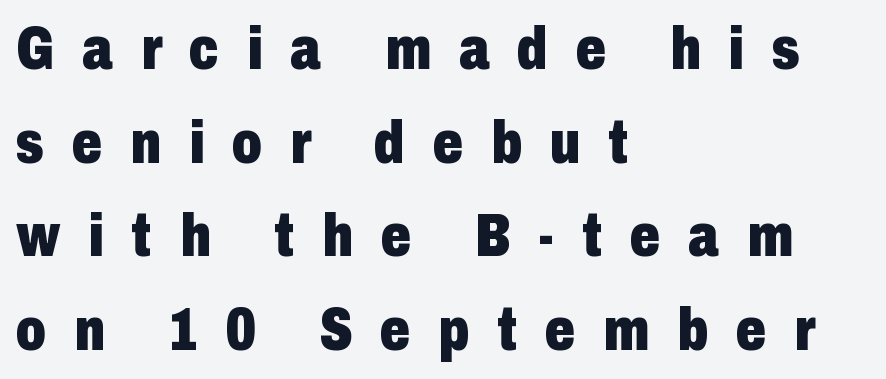
The image shows 60 px heavy, condensed sans-serif type, upright; set left-aligned, normal line spacing (1.56x), unusually wide letter spacing (+0.46 em), not underlined; low stroke contrast and a medium x-height.
